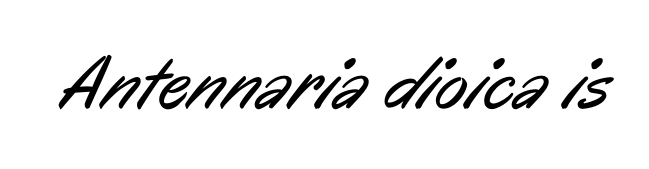
{"serif": "no", "bold": "no", "weight": "regular", "width": "condensed", "stroke_contrast": "low", "x_height": "medium", "monospaced": "no", "underline": "no", "letter_spacing": "normal", "letter_spacing_em": 0.0, "glyph_px": 76}
